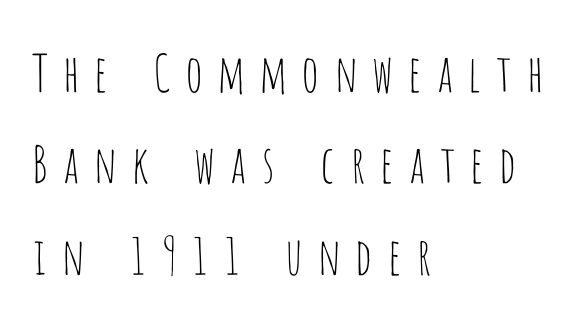
Q: Is the text bold? A: No.
Q: Is the text italic (slanted)? A: No, it is upright.
Q: Is the typeface a serif or a sans-serif typeface? A: Sans-serif.
Q: Is the text underlined? A: No.
Q: How is the paragraph aligned? A: Left-aligned.
Q: Is the spacing between letters normal or unusually wide? A: Unusually wide.
Q: Width (condensed, normal, or wide)? A: Condensed.
Q: Stroke contrast? A: Low.
Q: x-height? A: Large.
Q: Monospaced? A: No.
